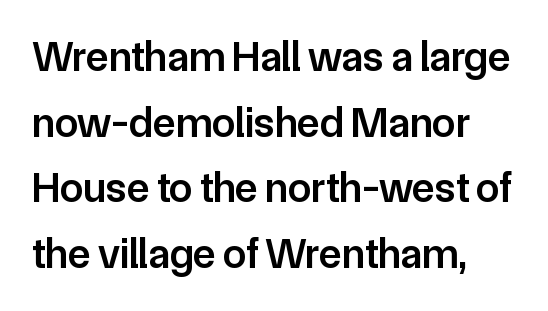
Is there any slant? The stems are plumb. The foot of each line stays bare and open. The passage is arranged the way most books set body copy — flush left. Grotesque or geometric, the face here clearly has no serifs. The letters advance in unequal steps, a hallmark of proportional type. Students, this is semibold: more ink than regular, less than bold.
